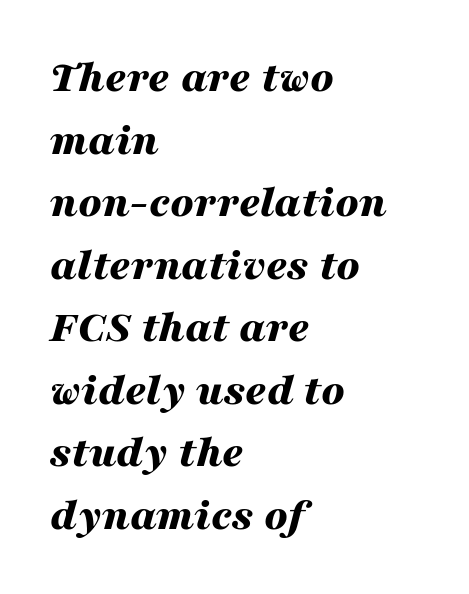
Q: Is the text bold? A: Yes.
Q: Is the text italic (slanted)? A: Yes, it leans right by about 16 degrees.
Q: Is the text underlined? A: No.
Q: How is the paragraph aligned? A: Left-aligned.
Q: Is the spacing between letters normal or unusually wide? A: Normal.
Q: Is the spacing between lines tight, normal or loose? A: Normal.
Q: Width (condensed, normal, or wide)? A: Wide.
Q: Stroke contrast? A: Medium.
Q: x-height? A: Medium.
Q: Monospaced? A: No.
